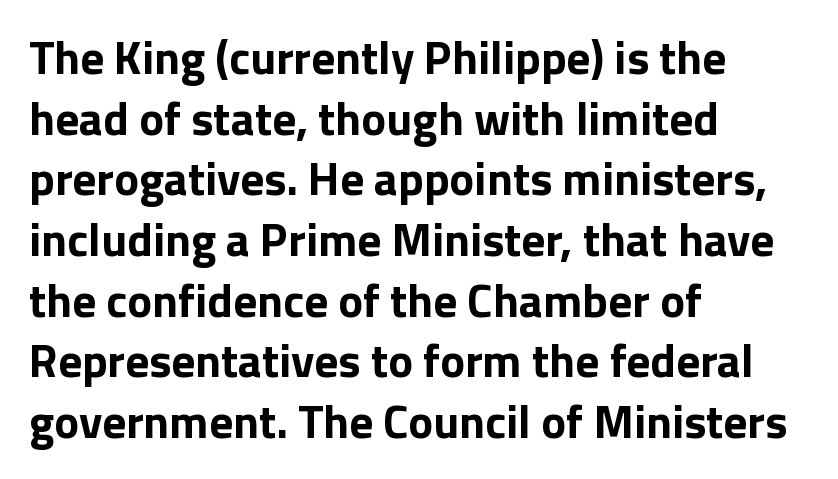
{"serif": "no", "italic": "no", "bold": "yes", "weight": "bold", "width": "normal", "stroke_contrast": "low", "x_height": "medium", "monospaced": "no", "underline": "no", "align": "left", "line_spacing": "normal", "line_spacing_ratio": 1.29, "letter_spacing": "normal", "letter_spacing_em": 0.0, "glyph_px": 47}
